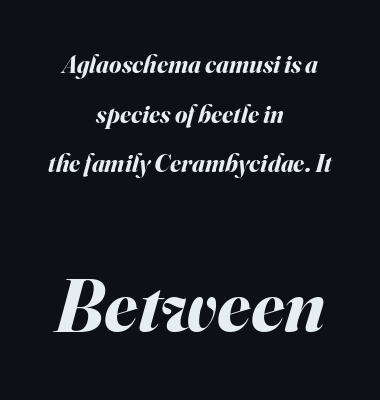
The image shows 75 px bold type, italic (leaning right); set centered, loose line spacing (1.99x), normal letter spacing, not underlined; the second (bottom) block is 3.0x larger; medium stroke contrast and a small x-height.
